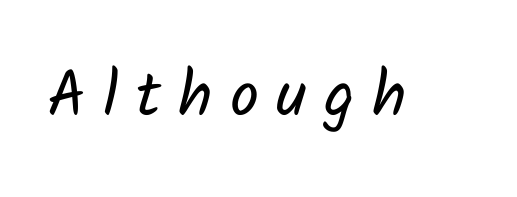
{"serif": "no", "bold": "no", "weight": "regular", "width": "normal", "stroke_contrast": "low", "x_height": "medium", "monospaced": "no", "underline": "no", "letter_spacing": "wide", "letter_spacing_em": 0.27, "glyph_px": 64}
